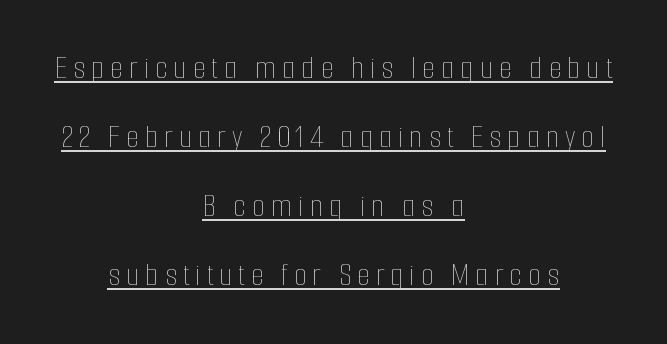
The image shows 34 px thin, condensed type, upright; set centered, loose line spacing (2.03x), underlined; low stroke contrast and a medium x-height.
